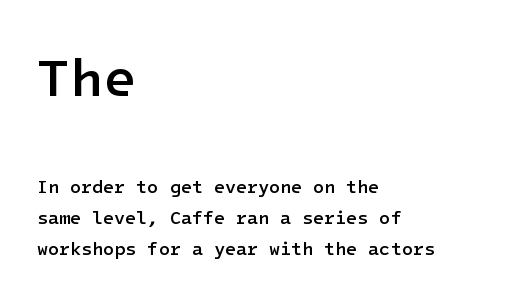
The image shows 54 px semibold sans-serif type, upright; set left-aligned, line spacing 1.72x, normal letter spacing, not underlined; the first (top) block is 3.0x larger; low stroke contrast and a medium x-height.
